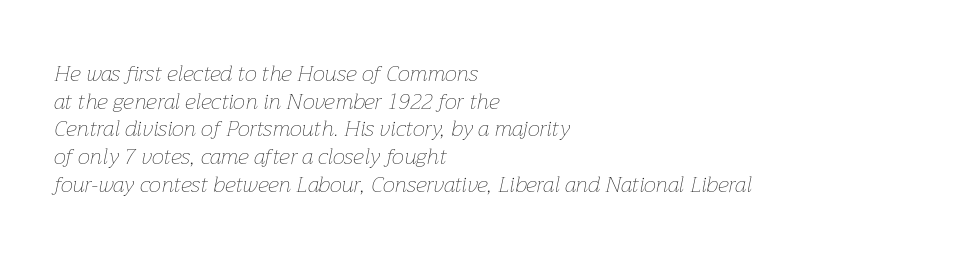
{"italic": "yes", "lean": "right", "slant_degrees": 12, "bold": "no", "underline": "no", "align": "left", "line_spacing": "normal", "line_spacing_ratio": 1.26, "letter_spacing": "normal", "letter_spacing_em": 0.0, "glyph_px": 22}
